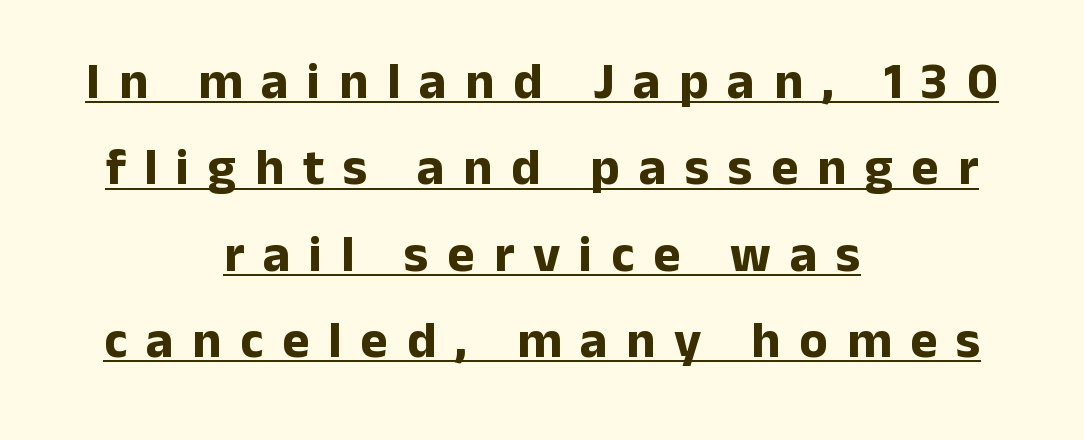
If you folded the block vertically in half, each line would mirror itself in length. Check the space under the baseline: a stroke is drawn there. When letters stand straight like this, we call the style roman or upright. Interline gaps are of average width in this sample.
